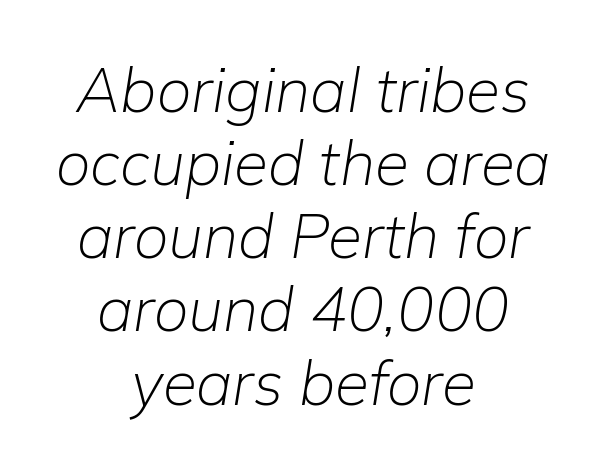
Q: Is the text bold? A: No.
Q: Is the text italic (slanted)? A: Yes, it leans right by about 9 degrees.
Q: Is the text underlined? A: No.
Q: How is the paragraph aligned? A: Centered.
Q: Is the spacing between letters normal or unusually wide? A: Normal.
Q: Width (condensed, normal, or wide)? A: Normal.
Q: Stroke contrast? A: Low.
Q: x-height? A: Medium.
Q: Monospaced? A: No.
